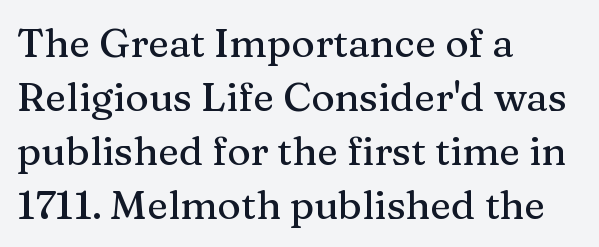
{"serif": "yes", "italic": "no", "width": "normal", "stroke_contrast": "medium", "x_height": "medium", "monospaced": "no", "underline": "no", "align": "left", "line_spacing": "normal", "line_spacing_ratio": 1.35, "letter_spacing": "normal", "letter_spacing_em": 0.0, "glyph_px": 40}
